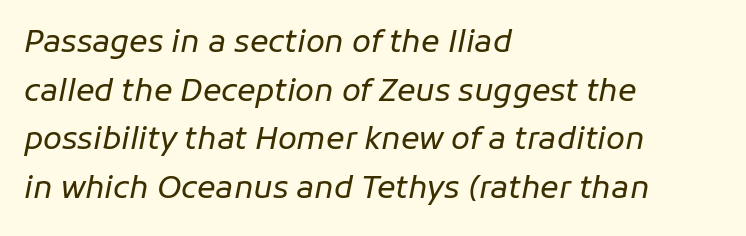
The font's italic variant was chosen for this text. No letter is thick-stroked: the sample isn't bold. A typesetter would call this zero additional tracking. Think of a printed novel: that variable character pitch is what you see here. Unmarked baselines from the first word to the last.
